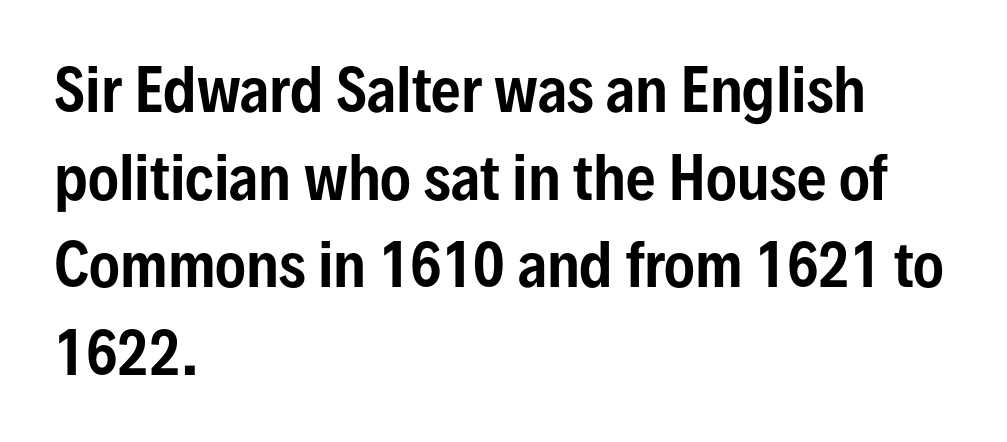
The image shows 58 px condensed sans-serif type, upright; set left-aligned, normal line spacing (1.51x), normal letter spacing, not underlined; low stroke contrast and a medium x-height.
